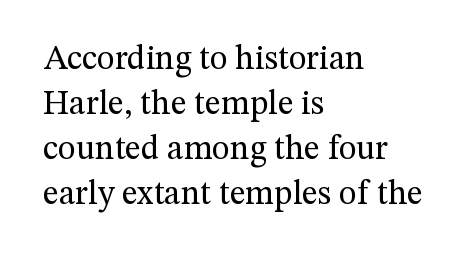
{"serif": "yes", "italic": "no", "bold": "no", "weight": "regular", "width": "normal", "stroke_contrast": "medium", "x_height": "medium", "monospaced": "no", "underline": "no", "align": "left", "line_spacing": "normal", "line_spacing_ratio": 1.32, "letter_spacing": "normal", "letter_spacing_em": 0.0, "glyph_px": 34}
